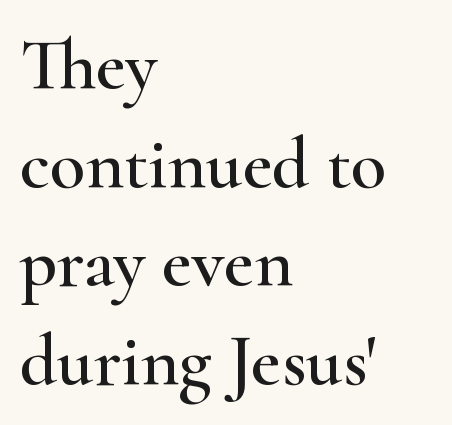
{"serif": "yes", "italic": "no", "width": "wide", "stroke_contrast": "high", "x_height": "small", "monospaced": "no", "underline": "no", "align": "left", "line_spacing": "normal", "line_spacing_ratio": 1.35, "letter_spacing": "normal", "letter_spacing_em": 0.0, "glyph_px": 73}
